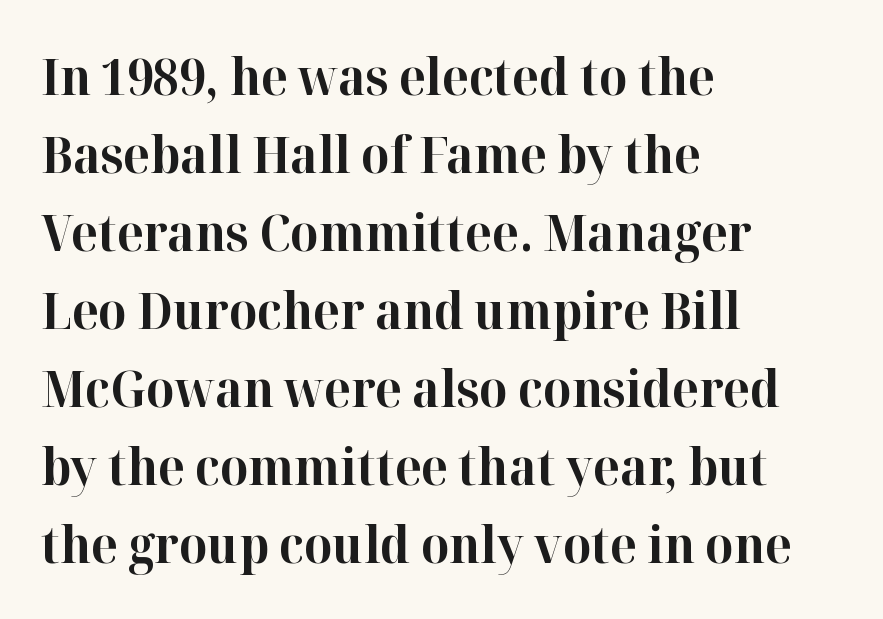
{"serif": "yes", "italic": "no", "bold": "yes", "weight": "bold", "width": "normal", "stroke_contrast": "high", "x_height": "medium", "monospaced": "no", "underline": "no", "align": "left", "line_spacing": "normal", "line_spacing_ratio": 1.56, "letter_spacing": "normal", "letter_spacing_em": 0.0, "glyph_px": 50}
